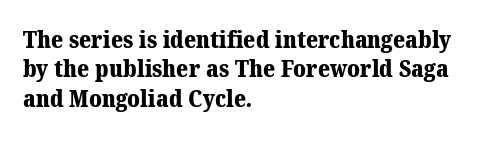
The image shows 23 px bold type; set left-aligned, normal line spacing (1.28x), normal letter spacing, not underlined.
